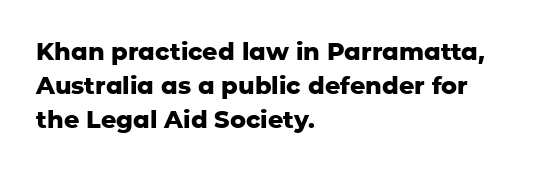
{"italic": "no", "bold": "yes", "underline": "no", "align": "left", "line_spacing": "normal", "line_spacing_ratio": 1.41, "letter_spacing": "normal", "letter_spacing_em": 0.0, "glyph_px": 24}
